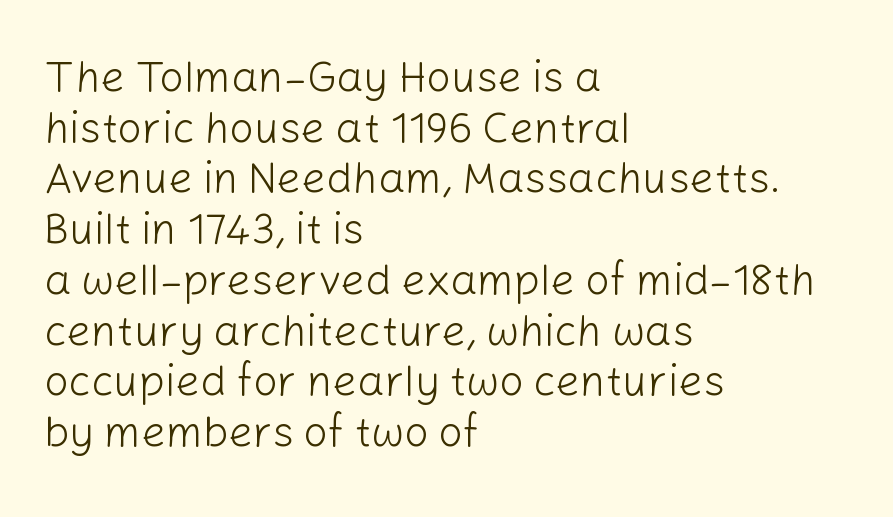
Q: Is the text bold? A: No.
Q: Is the text italic (slanted)? A: No, it is upright.
Q: Is the typeface a serif or a sans-serif typeface? A: Sans-serif.
Q: Is the text underlined? A: No.
Q: How is the paragraph aligned? A: Left-aligned.
Q: Is the spacing between letters normal or unusually wide? A: Normal.
Q: Width (condensed, normal, or wide)? A: Normal.
Q: Stroke contrast? A: Low.
Q: x-height? A: Medium.
Q: Monospaced? A: No.
